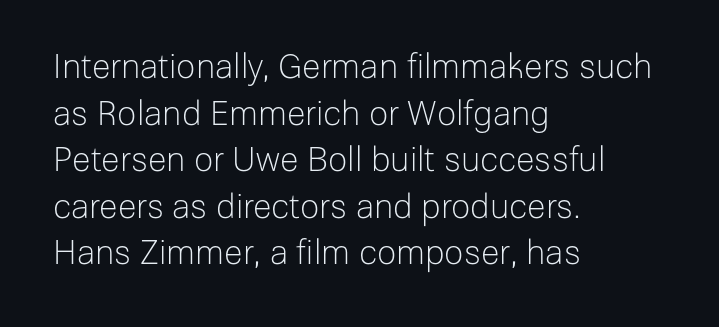
The image shows 34 px light sans-serif type, upright; set left-aligned, normal line spacing (1.37x), normal letter spacing, not underlined; low stroke contrast and a medium x-height.
